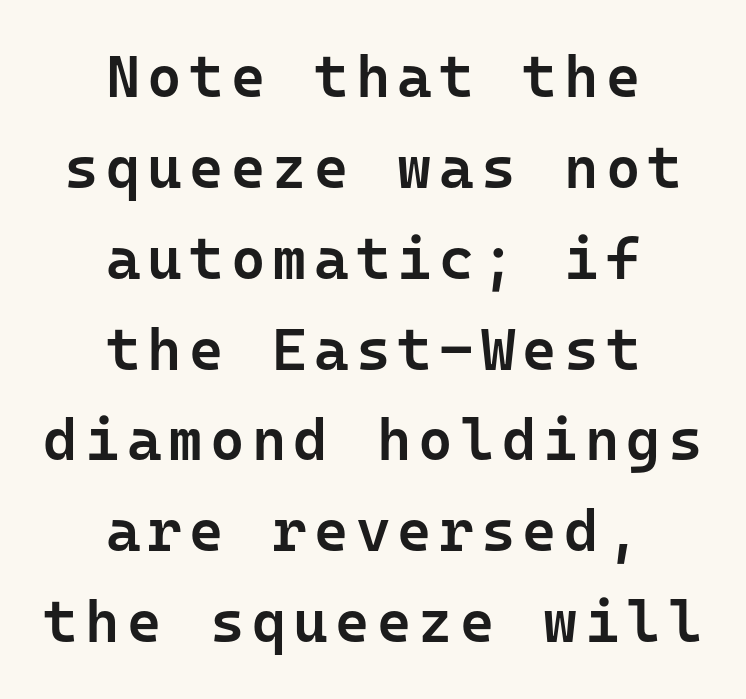
{"serif": "no", "italic": "no", "bold": "semi", "weight": "semibold", "width": "normal", "stroke_contrast": "low", "x_height": "medium", "monospaced": "yes", "underline": "no", "align": "center", "line_spacing": "normal", "line_spacing_ratio": 1.54, "glyph_px": 59}
